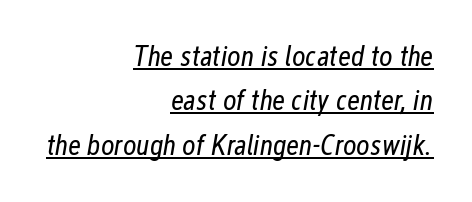
One glance says typical: line gaps are just what's usual. The font's italic variant was chosen for this text. Is this a fixed-width face? No — the glyphs have proportional, varying widths. This is not heavy type; no bold has been used. The rendering uses the underline text-decoration. Leftover space on each line is placed entirely before the opening word.
